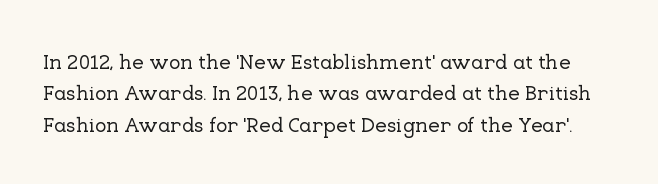
The image shows 21 px text type, upright; set normal line spacing (1.5x), normal letter spacing, not underlined.
